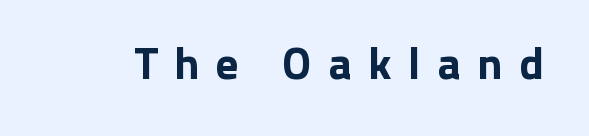
The image shows 45 px sans-serif type, upright; set unusually wide letter spacing (+0.37 em), not underlined; low stroke contrast and a medium x-height.
